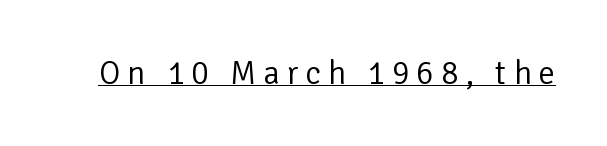
The image shows 33 px regular-weight sans-serif type, upright; set unusually wide letter spacing (+0.21 em), underlined; low stroke contrast and a medium x-height.
